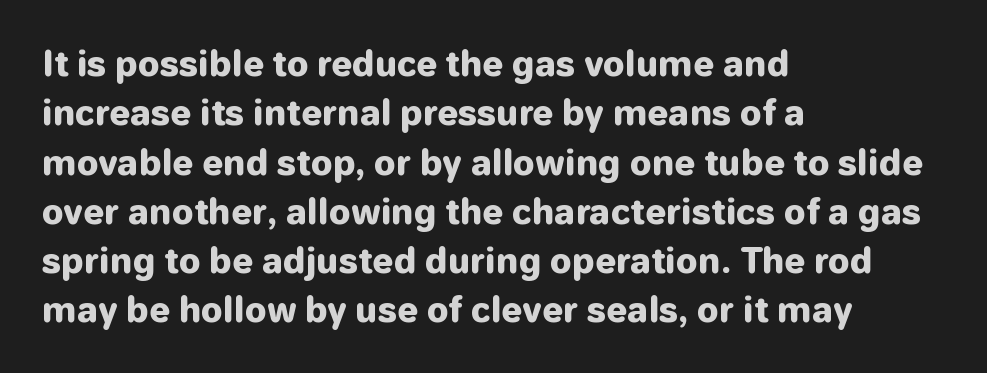
These lines carry a lot of weight — the face is fully bold. The glyphs in this specimen are sans serif. These lines are set flush left with a ragged right edge. Posture: straight, roman, zero tilt. Lines of text with bare space underneath. Short note: letters normally spaced.
